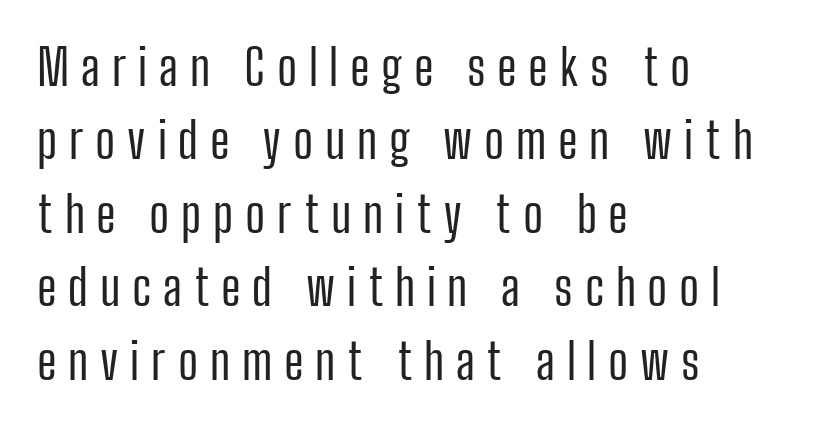
Honestly, the letter spacing is so wide it's the main thing you notice. Unmarked baselines from the first word to the last. The typeface has the unassuming heft of standard copy or less. The letters stand upright; this is a roman face.
